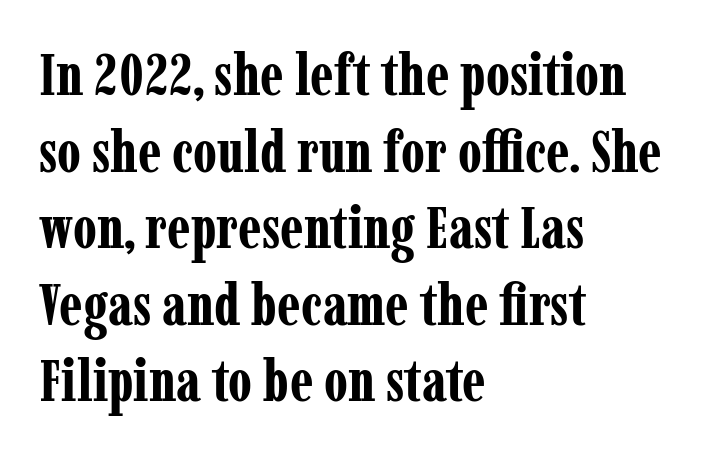
{"serif": "yes", "italic": "no", "bold": "yes", "weight": "bold", "width": "condensed", "stroke_contrast": "low", "x_height": "medium", "monospaced": "no", "underline": "no", "align": "left", "line_spacing": "normal", "line_spacing_ratio": 1.32, "letter_spacing": "normal", "letter_spacing_em": 0.0, "glyph_px": 58}
